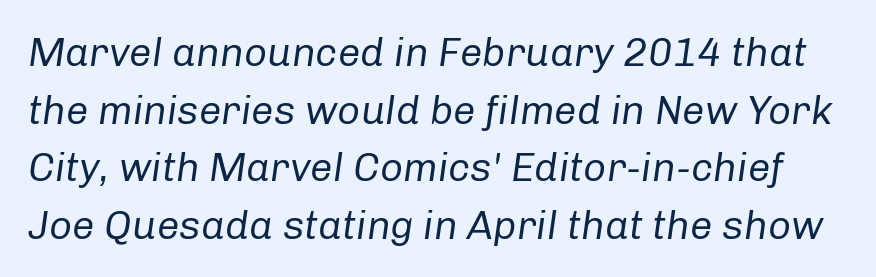
The image shows 40 px regular-weight type, italic (leaning right); set normal line spacing (1.44x), normal letter spacing, not underlined; low stroke contrast and a medium x-height.
